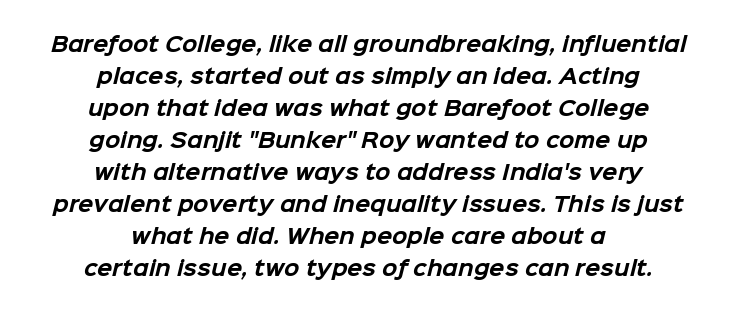
The image shows 20 px bold type; set centered, normal line spacing (1.6x), normal letter spacing, not underlined.
